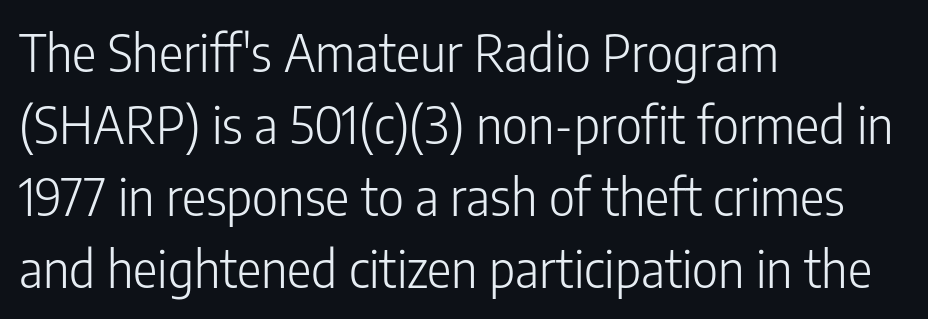
Teacher's note: observe the even left margin — that is flush-left alignment. You could call the tracking neutral — neither tight nor loose. A light-to-regular cut is what we see here. If you drew a line through each stem, it would be perfectly vertical.
